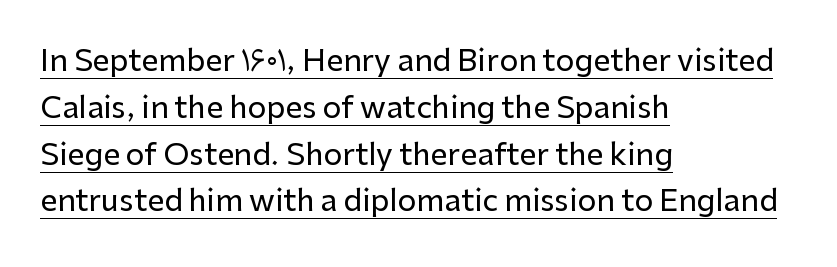
Visually the block forms a straight wall on the left and a jagged coastline on the right. What stands out about the letter spacing? Nothing — it is the standard amount. These lines are rendered in a variable-pitch font. A baseline rule has been typeset under these characters. What kind of face is this? One without serifs — a sans.
